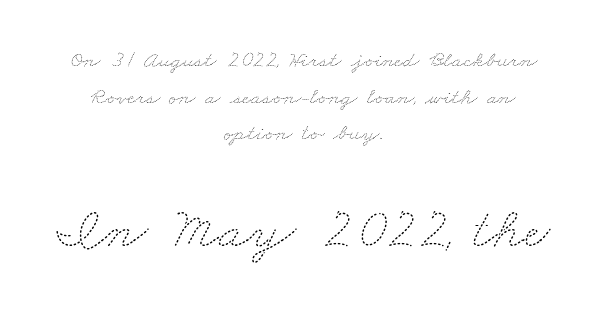
The image shows 58 px thin, wide type; set centered, normal line spacing (1.59x), normal letter spacing, not underlined; the second (bottom) block is 2.52x larger; medium stroke contrast and a small x-height.
